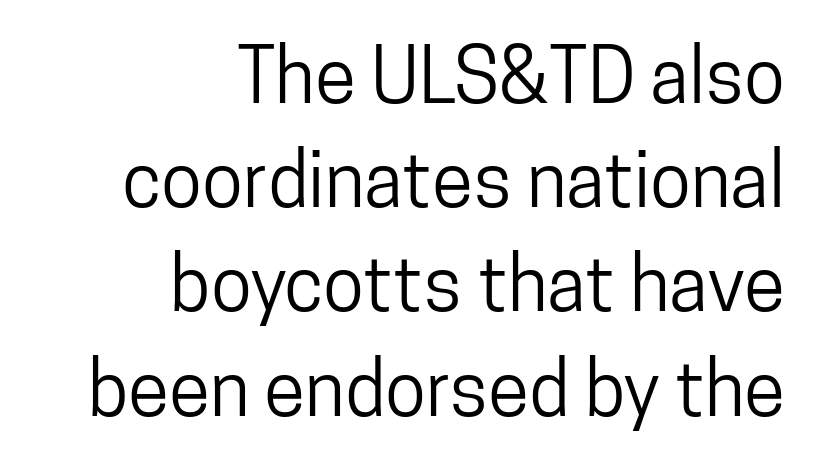
Q: Is the text italic (slanted)? A: No, it is upright.
Q: Is the typeface a serif or a sans-serif typeface? A: Sans-serif.
Q: Is the text underlined? A: No.
Q: How is the paragraph aligned? A: Right-aligned.
Q: Is the spacing between letters normal or unusually wide? A: Normal.
Q: Is the spacing between lines tight, normal or loose? A: Normal.
Q: Width (condensed, normal, or wide)? A: Condensed.
Q: Stroke contrast? A: Low.
Q: x-height? A: Medium.
Q: Monospaced? A: No.
